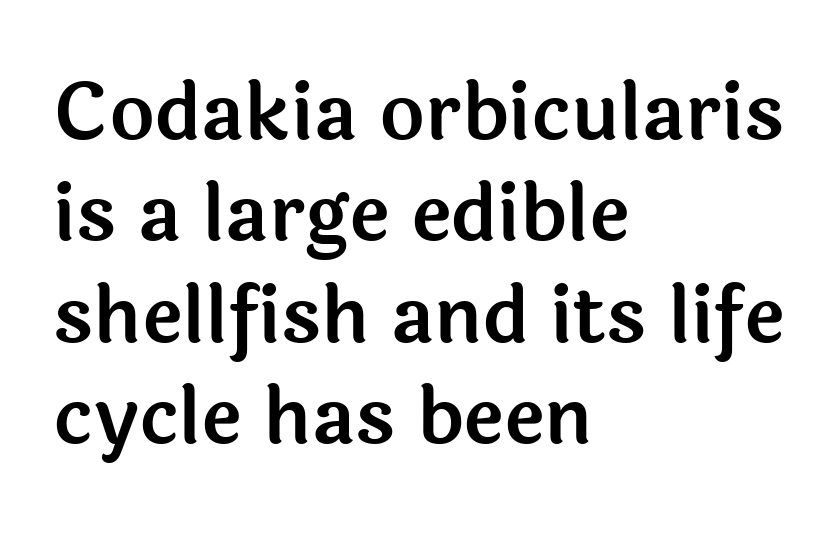
These lines were composed using upright roman letters. The tracking reads as untouched default to a designer's eye. Reading down the block, your eye returns to a fixed left position each line. Vertical spacing — default.
